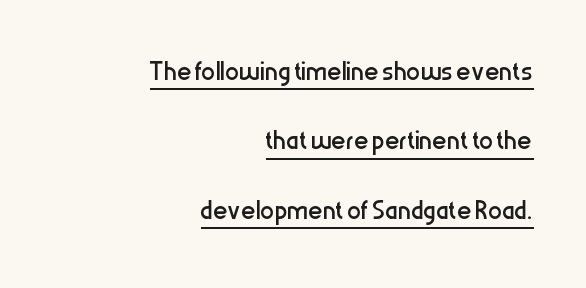
Q: Is the text bold? A: No.
Q: Is the text italic (slanted)? A: No, it is upright.
Q: Is the typeface a serif or a sans-serif typeface? A: Sans-serif.
Q: Is the text underlined? A: Yes.
Q: How is the paragraph aligned? A: Right-aligned.
Q: Is the spacing between letters normal or unusually wide? A: Normal.
Q: Is the spacing between lines tight, normal or loose? A: Loose.
Q: Width (condensed, normal, or wide)? A: Condensed.
Q: Stroke contrast? A: Low.
Q: x-height? A: Medium.
Q: Monospaced? A: No.
